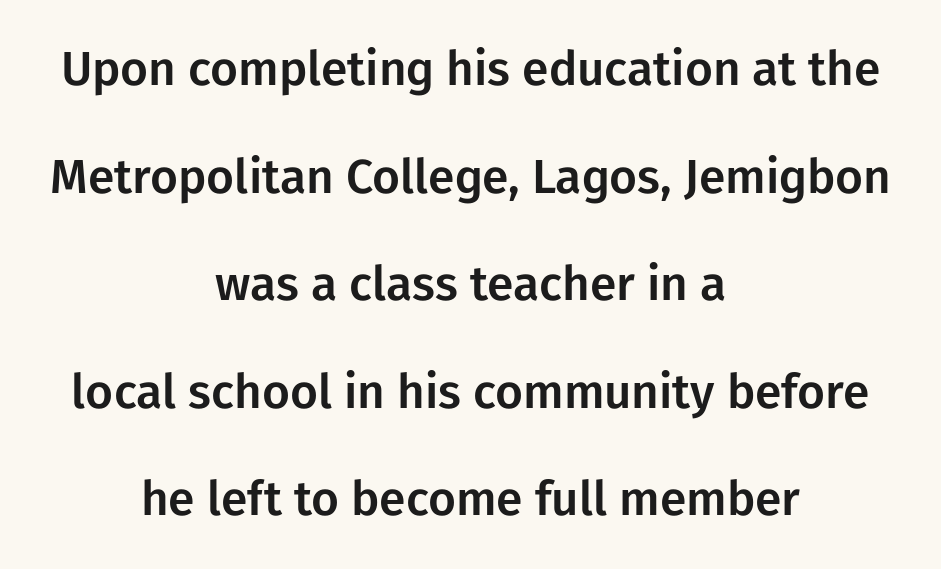
{"serif": "no", "italic": "no", "width": "normal", "stroke_contrast": "low", "x_height": "medium", "monospaced": "no", "underline": "no", "align": "center", "line_spacing": "loose", "line_spacing_ratio": 2.24, "letter_spacing": "normal", "letter_spacing_em": 0.0, "glyph_px": 48}
